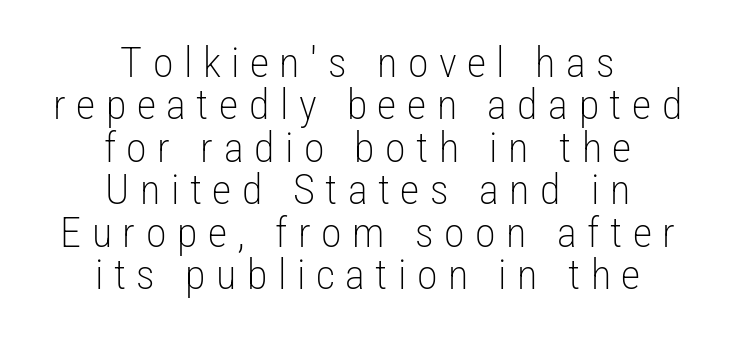
Q: Is the text bold? A: No.
Q: Is the text italic (slanted)? A: No, it is upright.
Q: Is the typeface a serif or a sans-serif typeface? A: Sans-serif.
Q: Is the text underlined? A: No.
Q: How is the paragraph aligned? A: Centered.
Q: Is the spacing between letters normal or unusually wide? A: Unusually wide.
Q: Is the spacing between lines tight, normal or loose? A: Tight.
Q: Width (condensed, normal, or wide)? A: Condensed.
Q: Stroke contrast? A: Low.
Q: x-height? A: Medium.
Q: Monospaced? A: No.
